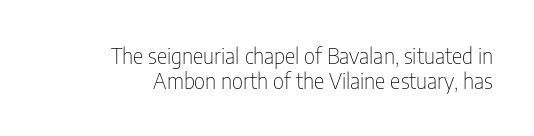
Interline gaps are noticeably narrow in this sample. If you drew a line through each stem, it would be perfectly vertical. Line endings align vertically; line beginnings do not. Each row of text sits above clean, open space. A light-to-regular cut is what we see here. This rendering leaves character spacing at its baseline value.
